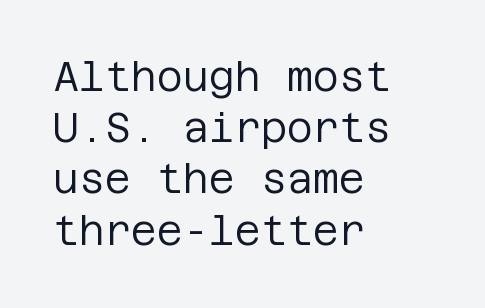
{"serif": "no", "italic": "no", "bold": "no", "weight": "regular", "width": "normal", "stroke_contrast": "low", "x_height": "large", "underline": "no", "align": "left", "line_spacing": "normal", "line_spacing_ratio": 1.28, "letter_spacing": "normal", "letter_spacing_em": 0.0, "glyph_px": 40}
